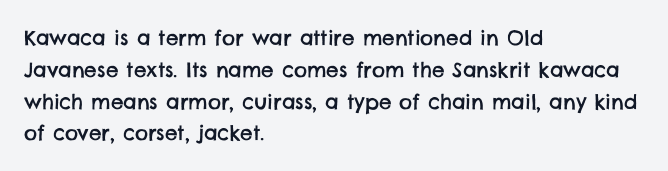
Horizontal alignment here is leftward, the default for most running prose. A typesetter would call this leading conventional body-copy spacing. The space beneath each line is pristine and unruled. This sample uses plain, unmodified letter spacing.
